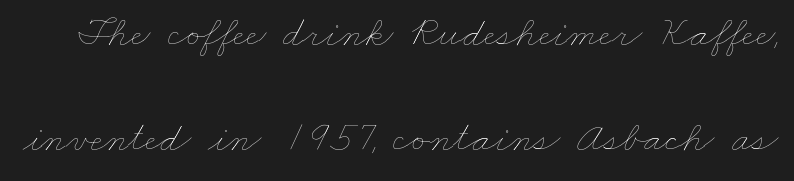
The image shows 43 px thin, wide type; set loose line spacing (2.44x), normal letter spacing, not underlined; low stroke contrast and a small x-height.
